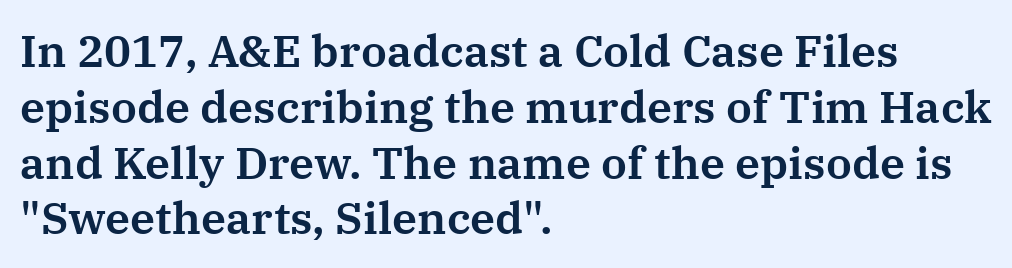
Style check: upright. Standard letterfit; no display-style spreading of the glyphs. Varying glyph widths throughout — classic text-font behaviour. To sum up the face: it has serifs.
